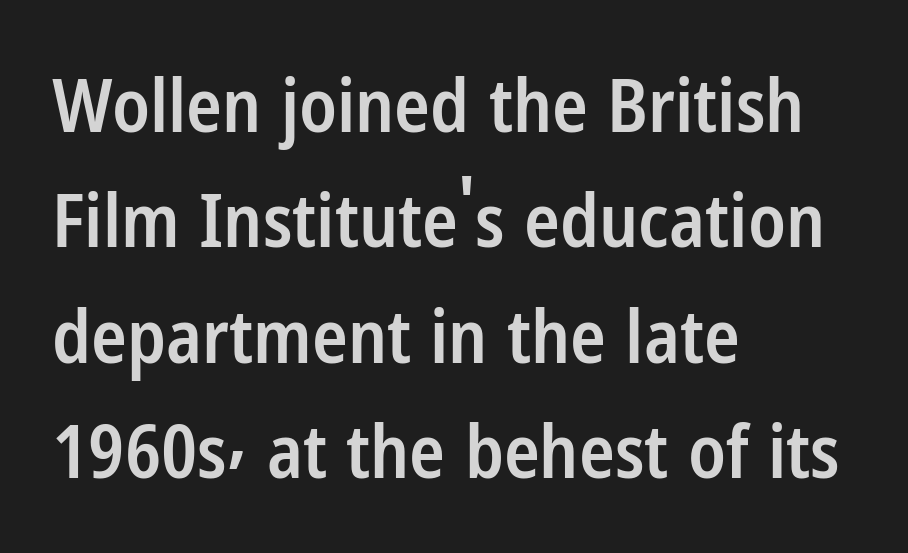
{"serif": "no", "italic": "no", "bold": "semi", "weight": "semibold", "width": "condensed", "stroke_contrast": "low", "x_height": "medium", "monospaced": "no", "underline": "no", "align": "left", "line_spacing": "normal", "line_spacing_ratio": 1.56, "letter_spacing": "normal", "letter_spacing_em": 0.0, "glyph_px": 74}
